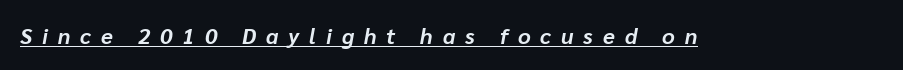
Q: Is the text bold? A: Yes.
Q: Is the text italic (slanted)? A: Yes, it leans right by about 10 degrees.
Q: Is the text underlined? A: Yes.
Q: Is the spacing between letters normal or unusually wide? A: Unusually wide.
